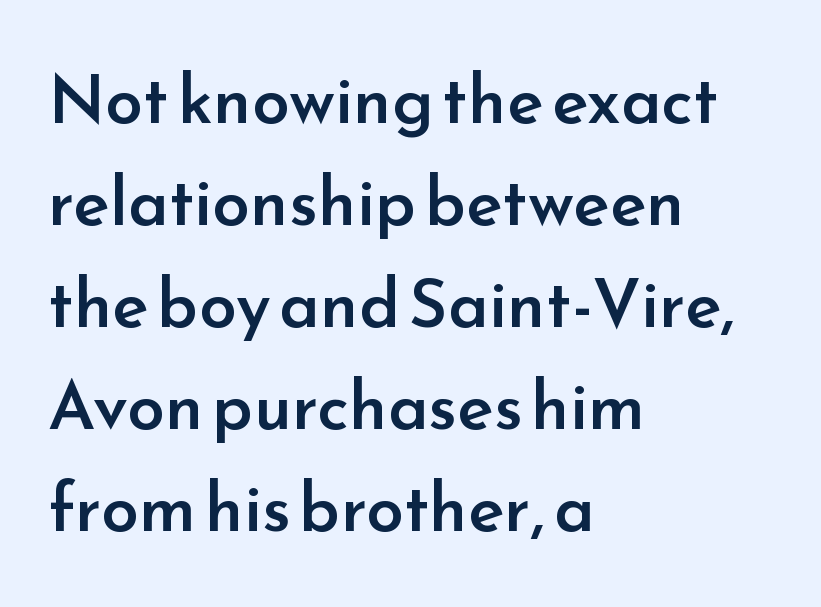
Quick note: not italic, upright. The foot of each line stays bare and open. The horizontal fit of the characters is conventional and even. The font is running at a semibold setting, under full bold. Looks like regular typesetting: each glyph gets only the width it needs.
